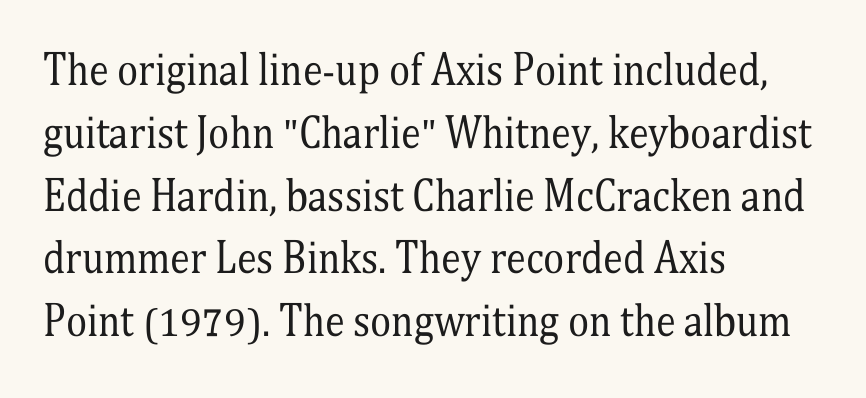
Q: Is the text bold? A: No.
Q: Is the text italic (slanted)? A: No, it is upright.
Q: Is the typeface a serif or a sans-serif typeface? A: Serif.
Q: Is the text underlined? A: No.
Q: How is the paragraph aligned? A: Left-aligned.
Q: Is the spacing between letters normal or unusually wide? A: Normal.
Q: Is the spacing between lines tight, normal or loose? A: Normal.
Q: Width (condensed, normal, or wide)? A: Condensed.
Q: Stroke contrast? A: Medium.
Q: x-height? A: Medium.
Q: Monospaced? A: No.
